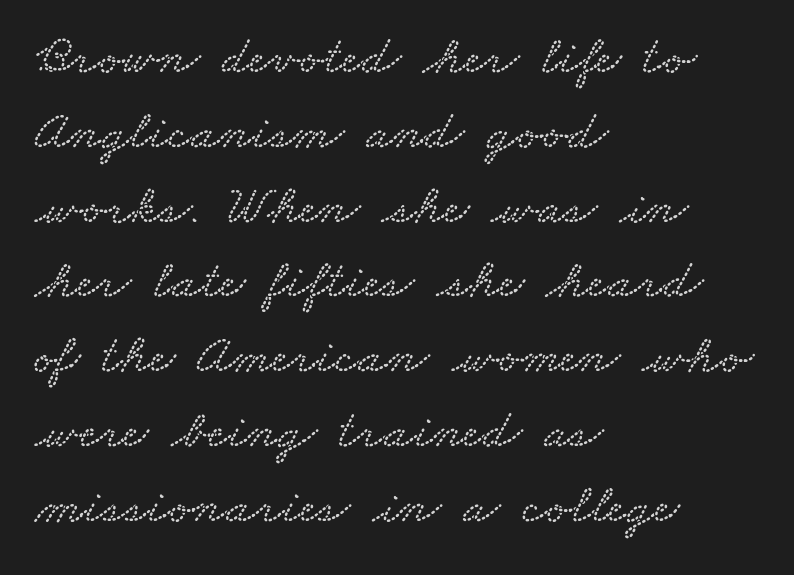
{"width": "wide", "stroke_contrast": "low", "x_height": "small", "monospaced": "no", "underline": "no", "align": "left", "line_spacing": "normal", "line_spacing_ratio": 1.36, "letter_spacing": "normal", "letter_spacing_em": 0.0, "glyph_px": 55}
